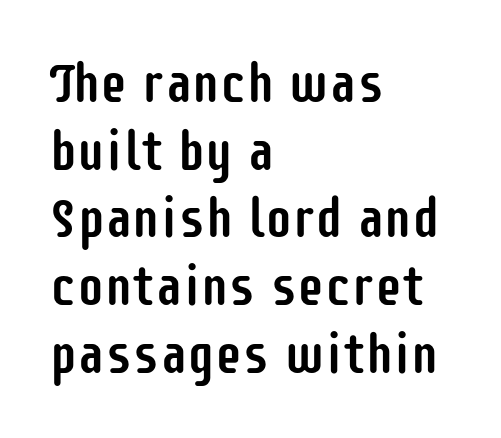
Proportional: the letters do not fall into vertical columns. Note: no serifs on the glyphs. Between one letter and the next there's only the usual sliver of space. Is the block centered? No — it sits flush against the left margin.
